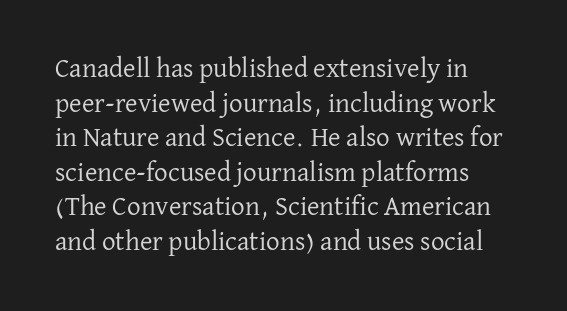
{"italic": "no", "bold": "no", "underline": "no", "line_spacing": "normal", "line_spacing_ratio": 1.28, "letter_spacing": "normal", "letter_spacing_em": 0.0, "glyph_px": 27}
